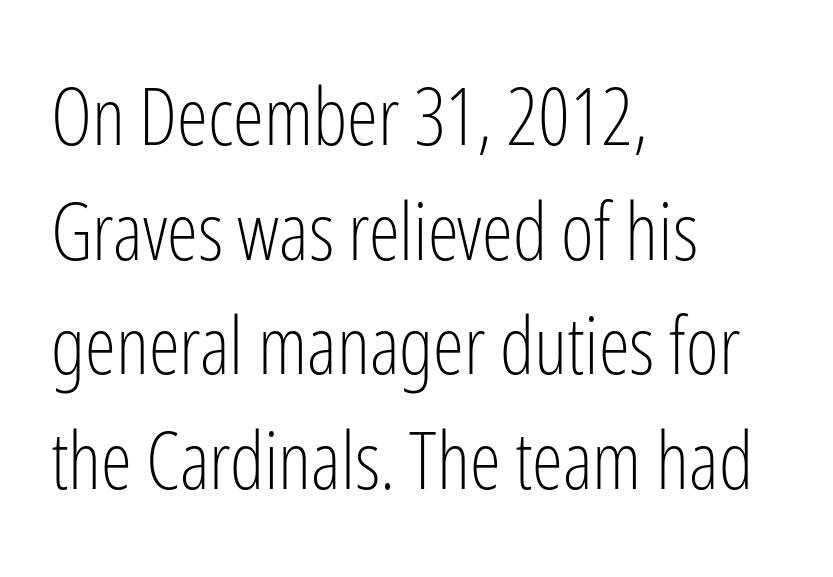
{"serif": "no", "italic": "no", "bold": "no", "weight": "light", "width": "condensed", "stroke_contrast": "low", "x_height": "medium", "monospaced": "no", "underline": "no", "align": "left", "line_spacing": "normal", "line_spacing_ratio": 1.45, "letter_spacing": "normal", "letter_spacing_em": 0.0, "glyph_px": 79}
